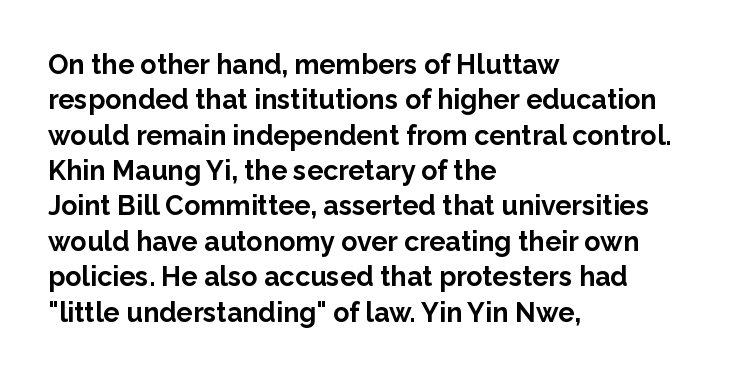
A clean baseline with only descenders dipping below it. These lines stack with their left ends in a neat column. Regular leading. Pretty heavy lettering here — definitely bold. Does extra space separate the letters? No, they use regular spacing.
